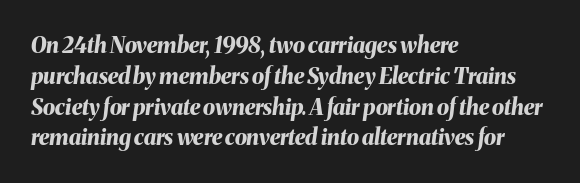
Q: Is the text bold? A: Yes.
Q: Is the text italic (slanted)? A: Yes, it leans right by about 8 degrees.
Q: Is the text underlined? A: No.
Q: How is the paragraph aligned? A: Left-aligned.
Q: Is the spacing between letters normal or unusually wide? A: Normal.
Q: Is the spacing between lines tight, normal or loose? A: Normal.
